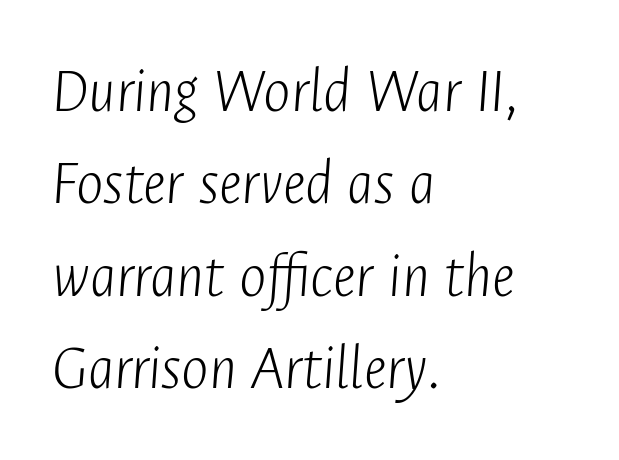
{"italic": "yes", "lean": "right", "slant_degrees": 4, "bold": "no", "weight": "light", "width": "condensed", "stroke_contrast": "low", "x_height": "medium", "monospaced": "no", "underline": "no", "align": "left", "line_spacing": "normal", "line_spacing_ratio": 1.42, "letter_spacing": "normal", "letter_spacing_em": 0.0, "glyph_px": 65}
